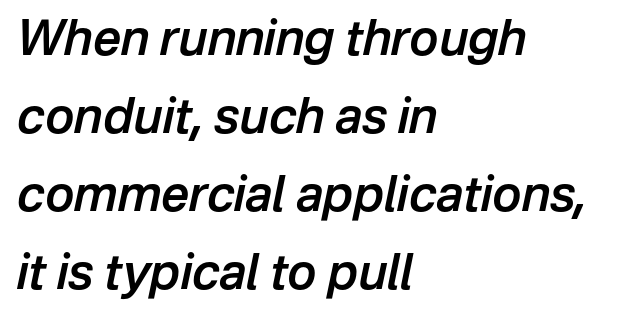
Q: Is the text bold? A: Semi-bold.
Q: Is the text italic (slanted)? A: Yes, it leans right by about 12 degrees.
Q: Is the text underlined? A: No.
Q: How is the paragraph aligned? A: Left-aligned.
Q: Is the spacing between letters normal or unusually wide? A: Normal.
Q: Is the spacing between lines tight, normal or loose? A: Normal.
Q: Width (condensed, normal, or wide)? A: Normal.
Q: Stroke contrast? A: Low.
Q: x-height? A: Medium.
Q: Monospaced? A: No.
